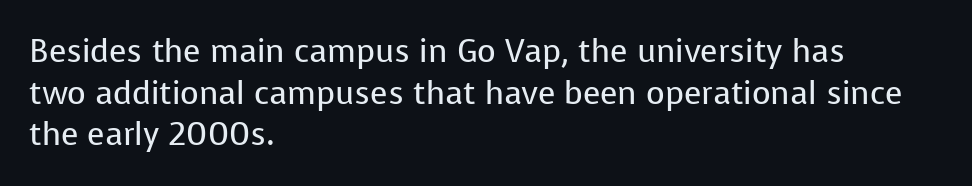
Look at the bottom of the vertical strokes: they stop flat, with no serifs. Proportional: the letters do not fall into vertical columns. Bare-footed words on every line. The lines in this sample share a left origin and differ only in where they stop. Weight: regular or lighter. This is roman type, the default non-slanted kind.
